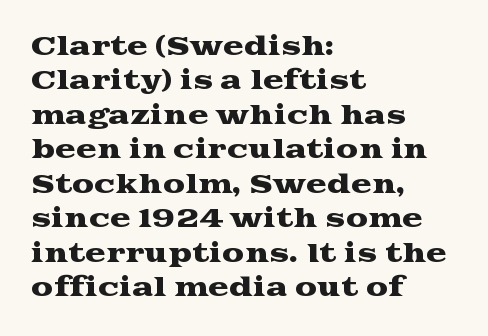
{"italic": "no", "underline": "no", "align": "left", "line_spacing": "normal", "line_spacing_ratio": 1.38, "letter_spacing": "normal", "letter_spacing_em": 0.0, "glyph_px": 25}
